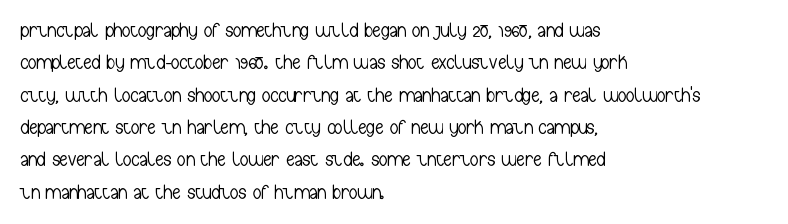
The image shows 21 px text type, upright; set left-aligned, normal line spacing (1.54x), normal letter spacing, not underlined.
